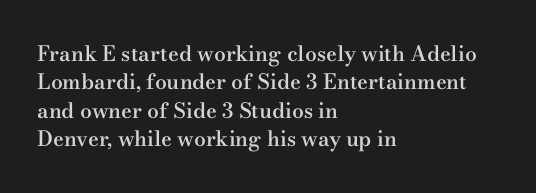
The lines are quadded left. Quick note: not italic, upright. Heft: intermediate — a semibold. Letter spacing: default. Each row of text sits above clean, open space.
